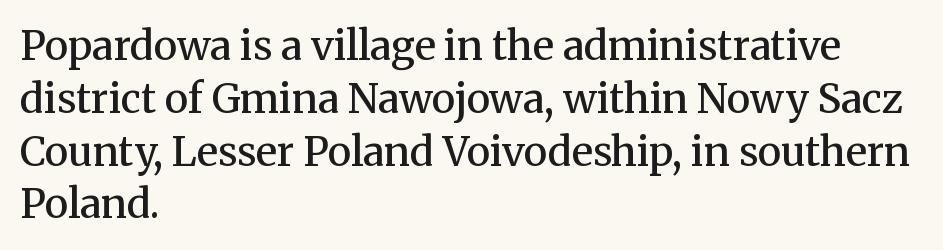
{"serif": "yes", "italic": "no", "bold": "semi", "weight": "semibold", "width": "normal", "stroke_contrast": "medium", "x_height": "medium", "monospaced": "no", "underline": "no", "align": "left", "line_spacing": "normal", "line_spacing_ratio": 1.32, "letter_spacing": "normal", "letter_spacing_em": 0.0, "glyph_px": 40}
